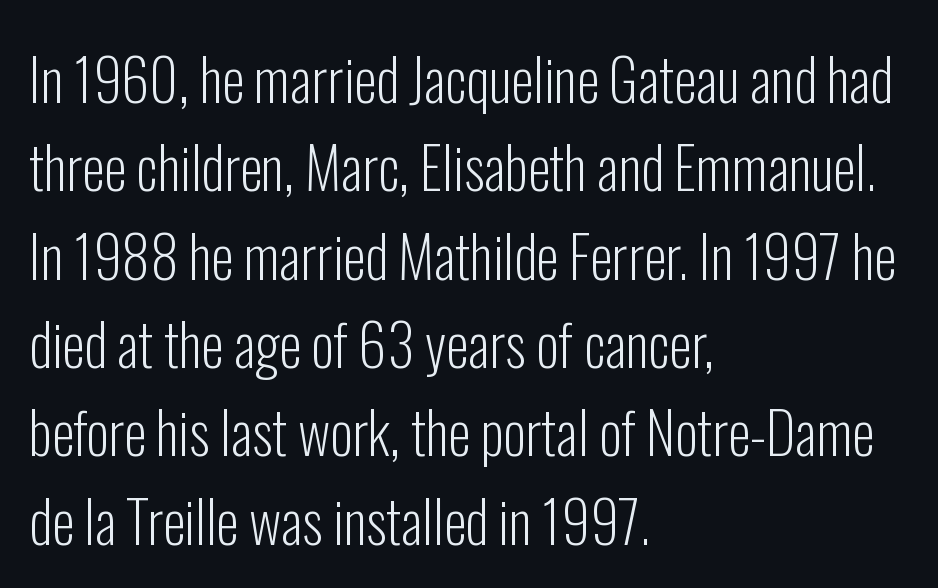
The image shows 57 px light, condensed sans-serif type, upright; set left-aligned, normal line spacing (1.55x), normal letter spacing, not underlined; low stroke contrast and a medium x-height.
